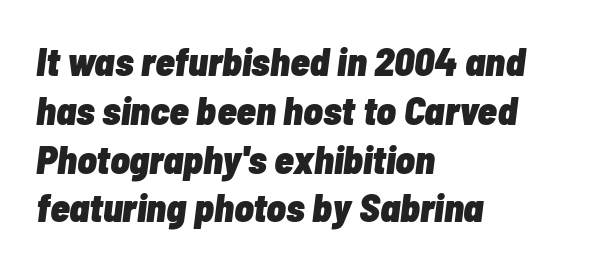
Emphasis by weight is at full strength: bold. Where is the straight margin? On the left. The axis of the letterforms is tilted away from vertical. Default kerning and tracking; the words read as compact shapes. Descenders are the only things crossing below the line.
